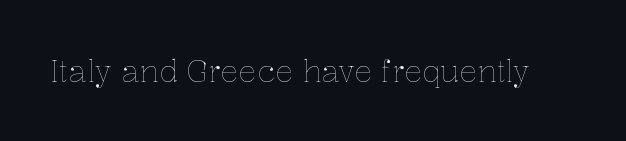
The image shows 30 px thin type, upright; set normal letter spacing, not underlined; low stroke contrast and a medium x-height.
